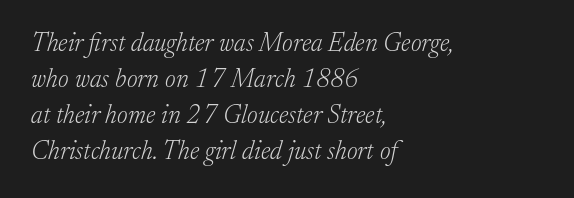
{"italic": "yes", "lean": "right", "slant_degrees": 17, "bold": "no", "underline": "no", "align": "left", "line_spacing": "normal", "line_spacing_ratio": 1.39, "letter_spacing": "normal", "letter_spacing_em": 0.0, "glyph_px": 26}
